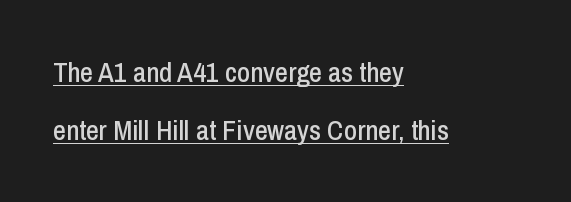
Vertical strokes here are truly vertical. A rule runs beneath these lines of type. Proportional: the letters do not fall into vertical columns. This rendering employs a face without finishing strokes, i.e., a sans-serif.
